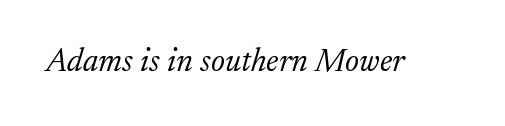
Q: Is the text bold? A: No.
Q: Is the text italic (slanted)? A: Yes, it leans right by about 17 degrees.
Q: Is the typeface a serif or a sans-serif typeface? A: Serif.
Q: Is the text underlined? A: No.
Q: Is the spacing between letters normal or unusually wide? A: Normal.
Q: Width (condensed, normal, or wide)? A: Normal.
Q: Stroke contrast? A: Low.
Q: x-height? A: Small.
Q: Monospaced? A: No.
